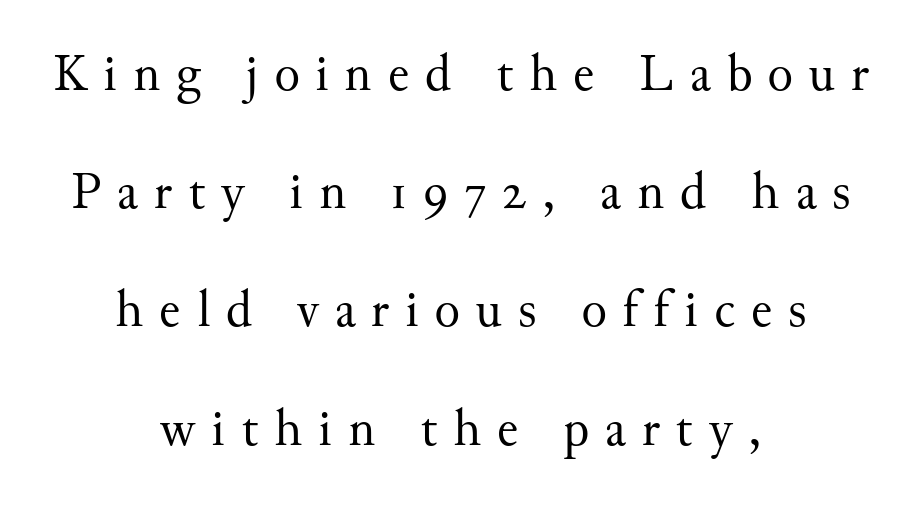
There is plenty of visible air inserted between adjacent glyphs. Caption: multi-line text, centered on the measure. Check where the strokes stop: tiny serifs finish them off. These lines are rendered in a variable-pitch font.
